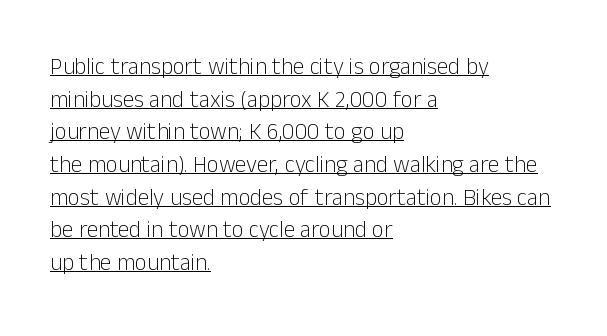
Short and long lines alike share a common starting point at left. A typesetter would call this leading conventional body-copy spacing. Inter-character spacing is left at the font's built-in metrics. Bold? No — there's no thickening of the strokes. The font's upright variant was chosen for this text. The words here are underlined.
